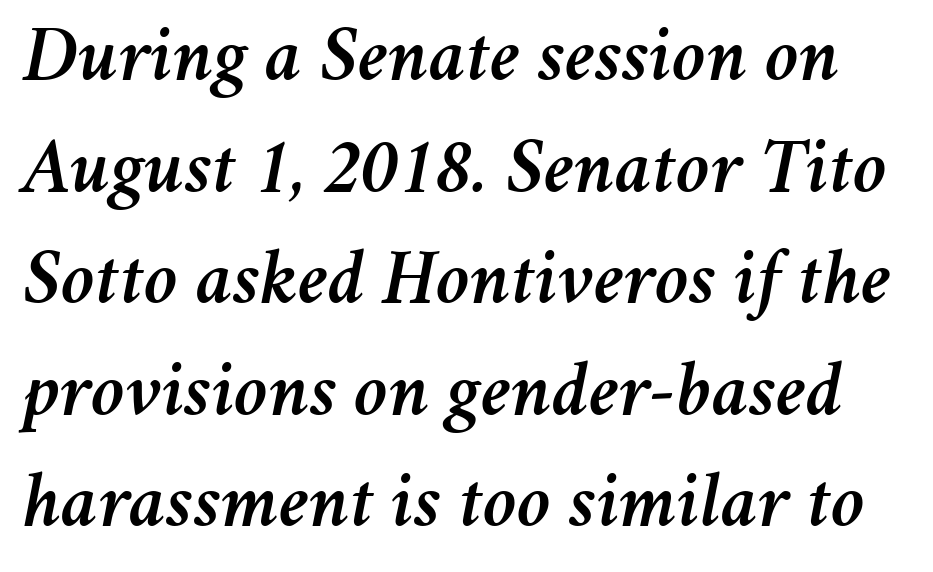
{"italic": "yes", "lean": "right", "slant_degrees": 11, "width": "normal", "stroke_contrast": "medium", "x_height": "medium", "monospaced": "no", "underline": "no", "line_spacing": "normal", "line_spacing_ratio": 1.43, "letter_spacing": "normal", "letter_spacing_em": 0.0, "glyph_px": 78}
